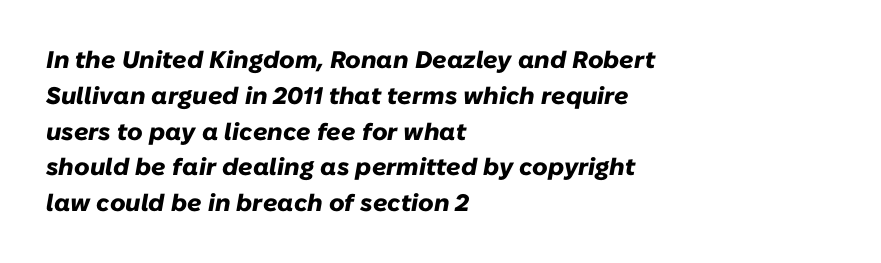
{"italic": "yes", "lean": "right", "slant_degrees": 10, "bold": "yes", "underline": "no", "align": "left", "line_spacing": "normal", "line_spacing_ratio": 1.49, "letter_spacing": "normal", "letter_spacing_em": 0.0, "glyph_px": 24}
